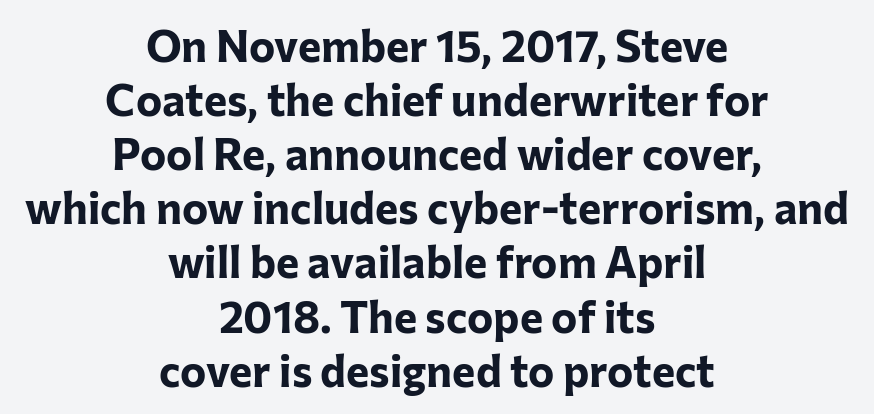
The image shows 44 px bold sans-serif type, upright; set centered, line spacing 1.23x, normal letter spacing, not underlined; low stroke contrast and a medium x-height.
